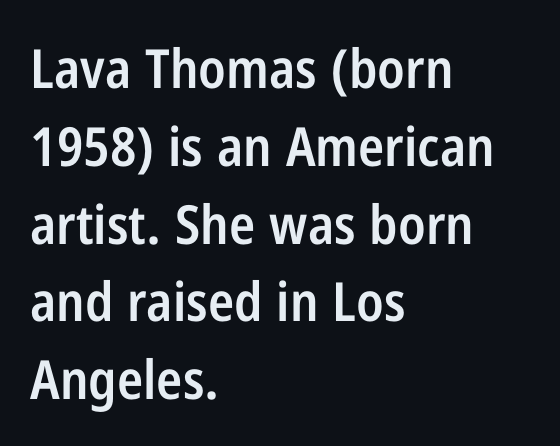
The image shows 54 px semibold, condensed sans-serif type, upright; set left-aligned, normal line spacing (1.44x), normal letter spacing, not underlined; low stroke contrast and a medium x-height.
